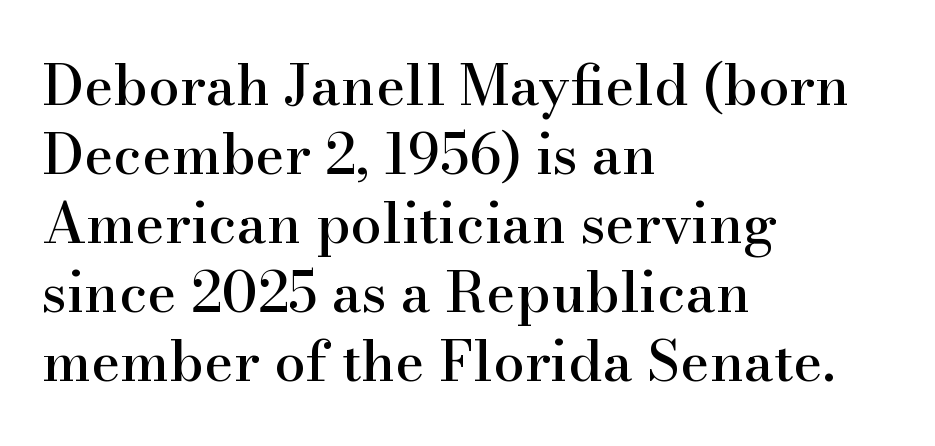
Q: Is the text italic (slanted)? A: No, it is upright.
Q: Is the typeface a serif or a sans-serif typeface? A: Serif.
Q: Is the text underlined? A: No.
Q: How is the paragraph aligned? A: Left-aligned.
Q: Is the spacing between letters normal or unusually wide? A: Normal.
Q: Width (condensed, normal, or wide)? A: Normal.
Q: Stroke contrast? A: High.
Q: x-height? A: Small.
Q: Monospaced? A: No.
